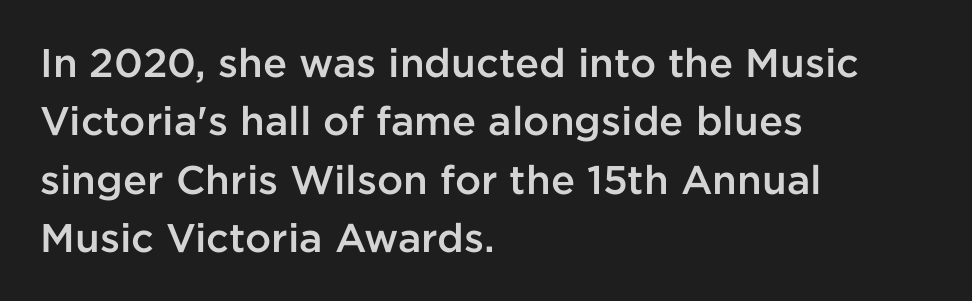
In terms of weight, the rendering is demibold, just under bold. Vertically, the passage feels balanced, rows spaced as you'd expect. No feet cap the strokes, marking this as sans-serif type. The lettering holds an erect, upright posture throughout. These lines are rendered in a variable-pitch font. Nobody touched the tracking dial on this one.
